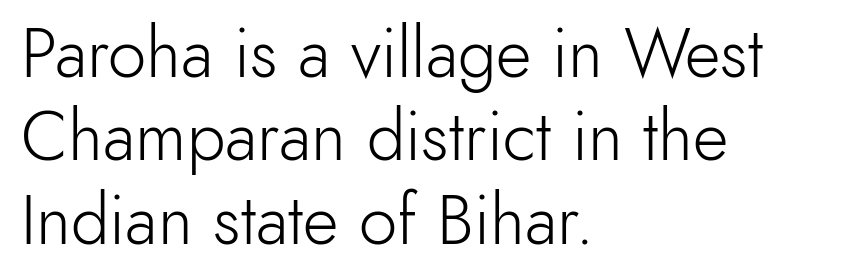
{"serif": "no", "italic": "no", "bold": "no", "weight": "light", "width": "normal", "x_height": "small", "monospaced": "no", "underline": "no", "align": "left", "line_spacing_ratio": 1.21, "letter_spacing": "normal", "letter_spacing_em": 0.0, "glyph_px": 69}
